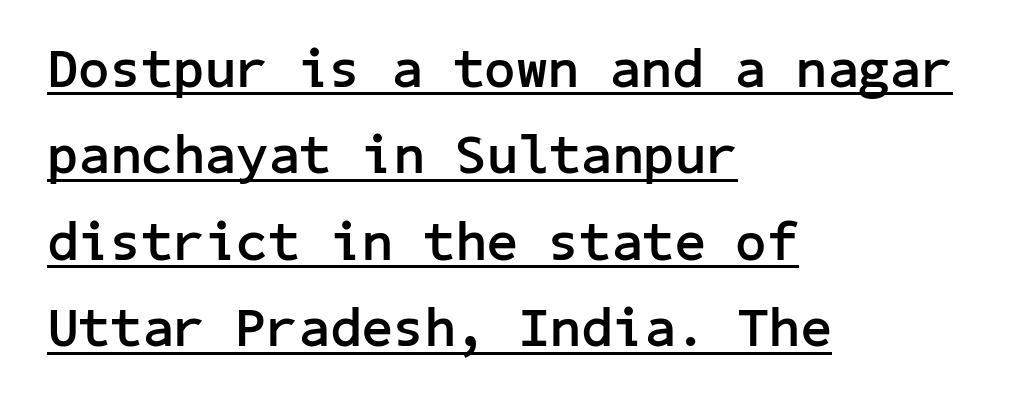
Q: Is the text bold? A: Yes.
Q: Is the text italic (slanted)? A: No, it is upright.
Q: Is the typeface a serif or a sans-serif typeface? A: Sans-serif.
Q: Is the text underlined? A: Yes.
Q: How is the paragraph aligned? A: Left-aligned.
Q: Is the spacing between letters normal or unusually wide? A: Normal.
Q: Is the spacing between lines tight, normal or loose? A: Normal.
Q: Width (condensed, normal, or wide)? A: Normal.
Q: Stroke contrast? A: Low.
Q: x-height? A: Medium.
